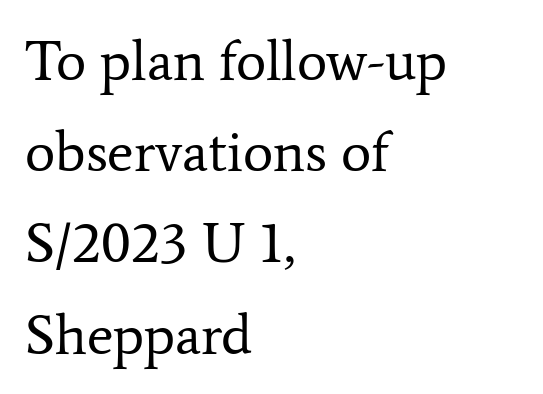
The image shows 57 px regular-weight serif type, upright; set left-aligned, normal line spacing (1.6x), normal letter spacing, not underlined; low stroke contrast and a medium x-height.
